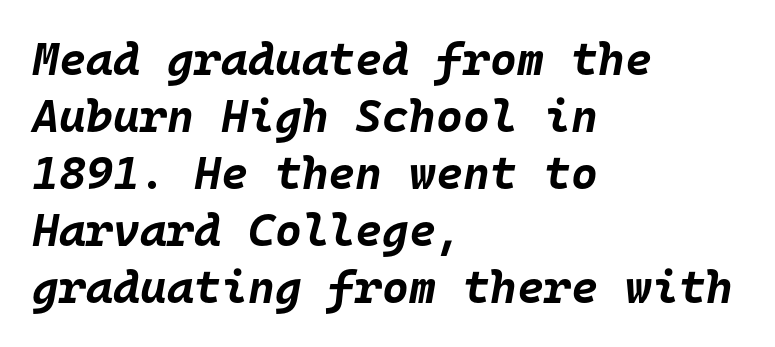
The image shows 46 px bold type, italic (leaning right), monospaced; set left-aligned, line spacing 1.24x, normal letter spacing, not underlined; low stroke contrast and a large x-height.
